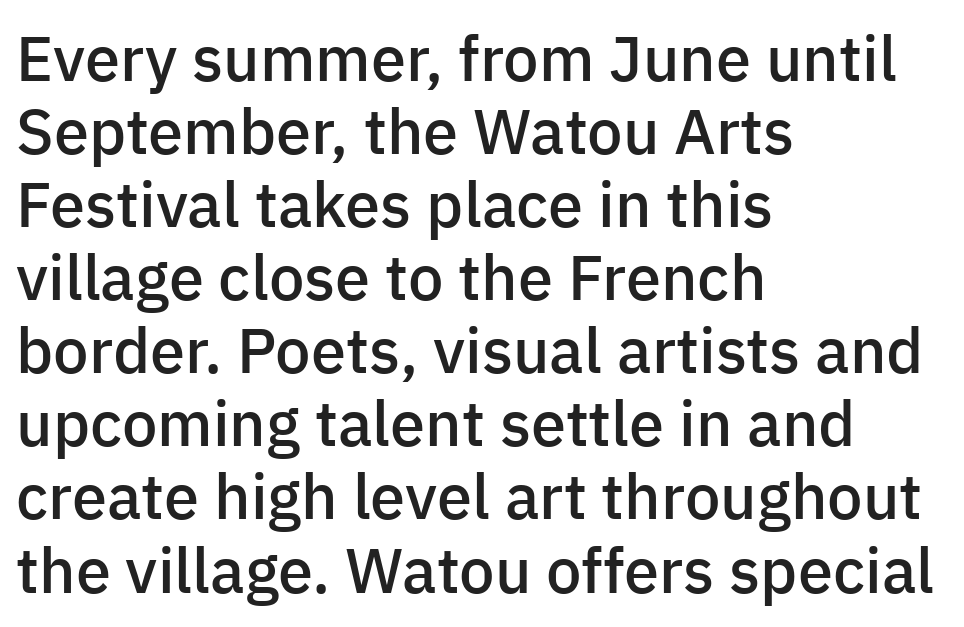
Inter-character spacing is left at the font's built-in metrics. Typographic density is moderately raised because the face is semibold. No feet cap the strokes, marking this as sans-serif type. The letters stand upright; this is a roman face. These lines stack with their left ends in a neat column. You could not count columns in this text — the font is proportionally spaced.
